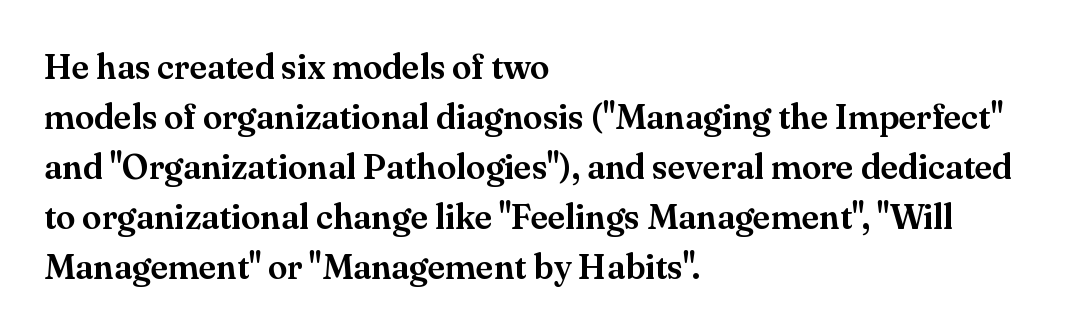
{"serif": "yes", "italic": "no", "width": "normal", "stroke_contrast": "medium", "x_height": "small", "monospaced": "no", "underline": "no", "align": "left", "line_spacing": "normal", "line_spacing_ratio": 1.43, "letter_spacing": "normal", "letter_spacing_em": 0.0, "glyph_px": 35}
